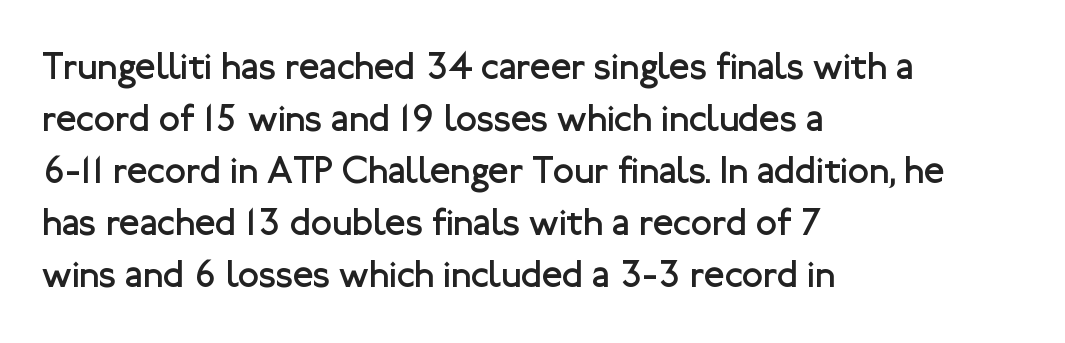
These lines are rendered in a variable-pitch font. This rendering uses left alignment, leaving the right contour irregular. Weight class: somewhere from thin through regular. The rendering keeps characters at their native spacing.
